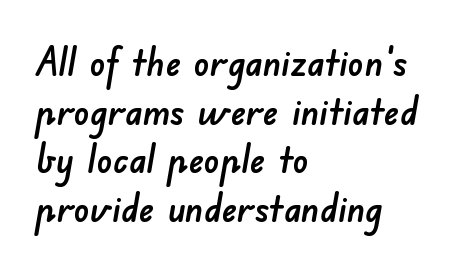
The image shows 39 px sans-serif type; set left-aligned, normal line spacing (1.25x), normal letter spacing, not underlined; low stroke contrast and a small x-height.
